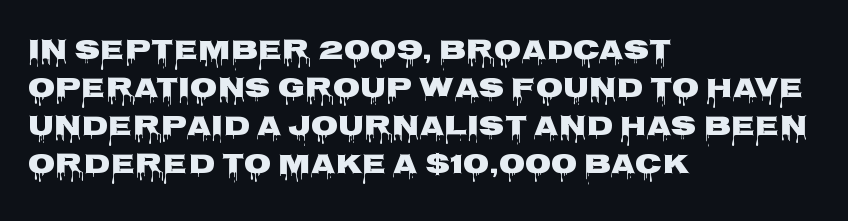
{"serif": "no", "italic": "no", "width": "wide", "stroke_contrast": "low", "x_height": "large", "monospaced": "no", "underline": "no", "align": "left", "line_spacing": "normal", "line_spacing_ratio": 1.36, "letter_spacing": "normal", "letter_spacing_em": 0.0, "glyph_px": 28}
